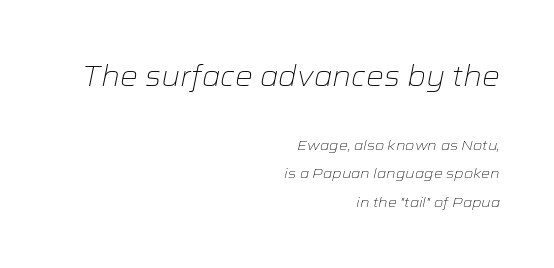
Teacher's note: observe the even right margin — that is flush-right alignment. This sample trades compactness for vertical openness between lines. The first block has been scaled up relative to the second. Honestly, the letter spacing is just normal — you wouldn't notice it. In terms of posture, this sample is oblique. The glyphs are unaccompanied by any horizontal stroke below them.
